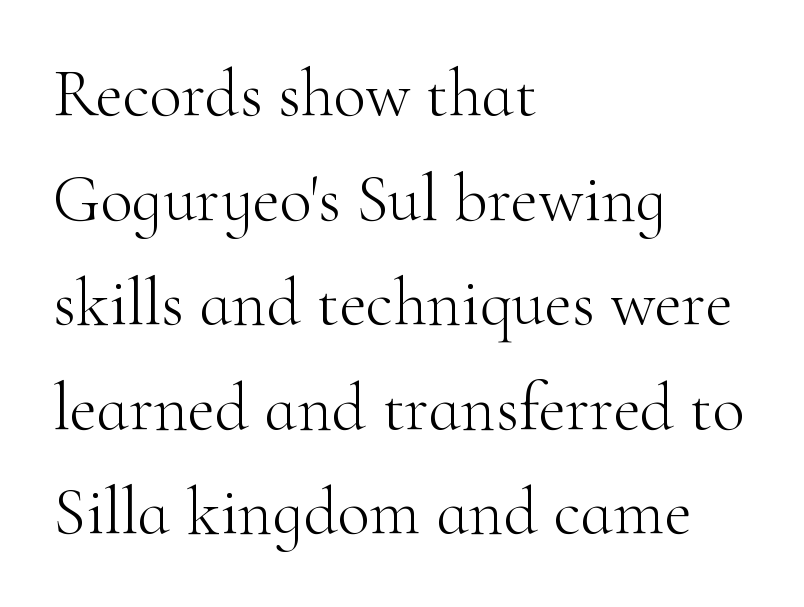
{"serif": "yes", "italic": "no", "bold": "no", "weight": "light", "width": "normal", "stroke_contrast": "high", "x_height": "small", "monospaced": "no", "underline": "no", "align": "left", "line_spacing": "normal", "line_spacing_ratio": 1.56, "letter_spacing": "normal", "letter_spacing_em": 0.0, "glyph_px": 67}
